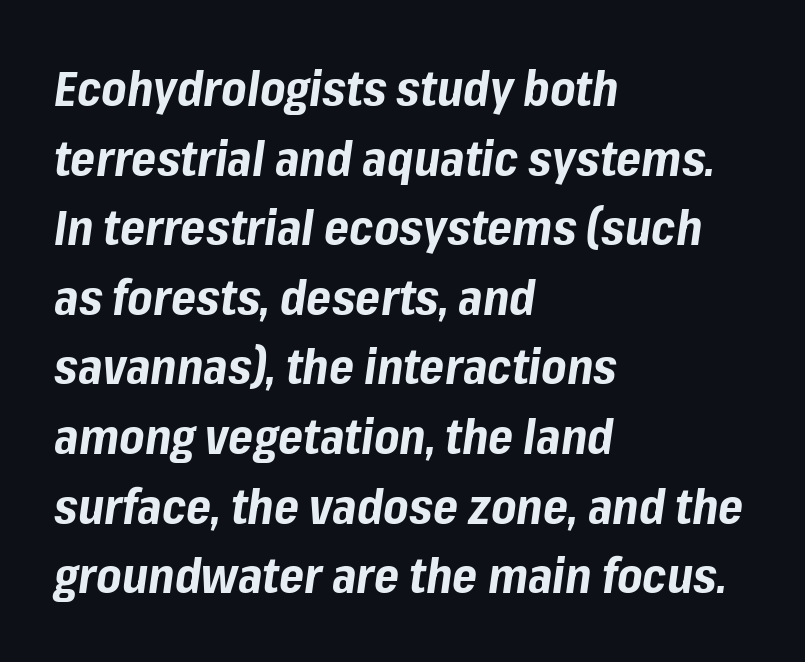
Where is the straight margin? On the left. Observe the ordinary spacing: letters are neighbours, not strangers. Looks like regular typesetting: each glyph gets only the width it needs. The rendering applies a slant to the glyphs. Typographic density is high because the face is bold.
